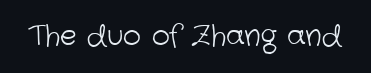
Check where the strokes stop: nothing finishes them off — pure sans. What stands out about the letter spacing? Nothing — it is the standard amount. Each stroke keeps to a modest, everyday thickness or less. Beneath every word, the page is bare.
